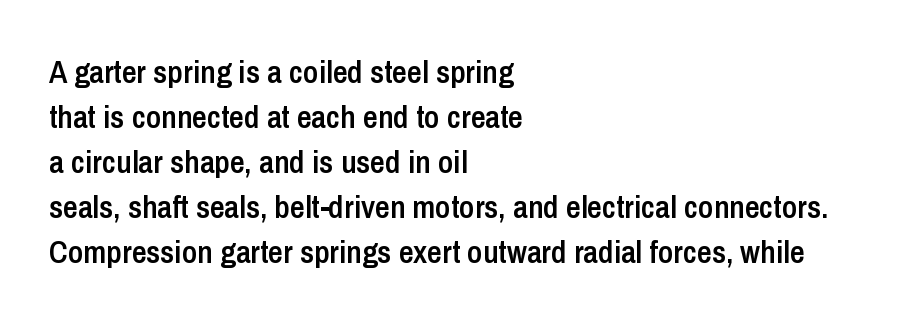
Q: Is the text bold? A: Semi-bold.
Q: Is the text italic (slanted)? A: No, it is upright.
Q: Is the typeface a serif or a sans-serif typeface? A: Sans-serif.
Q: Is the text underlined? A: No.
Q: How is the paragraph aligned? A: Left-aligned.
Q: Is the spacing between letters normal or unusually wide? A: Normal.
Q: Is the spacing between lines tight, normal or loose? A: Normal.
Q: Width (condensed, normal, or wide)? A: Condensed.
Q: Stroke contrast? A: Low.
Q: x-height? A: Medium.
Q: Monospaced? A: No.
